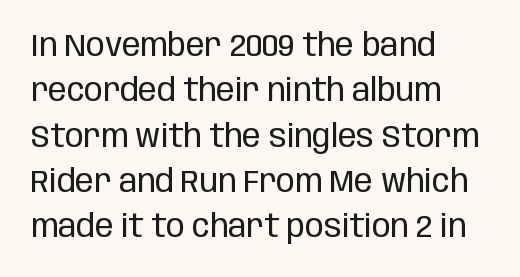
The image shows 31 px regular-weight, condensed sans-serif type, upright; set left-aligned, normal line spacing (1.46x), normal letter spacing, not underlined; low stroke contrast and a large x-height.
